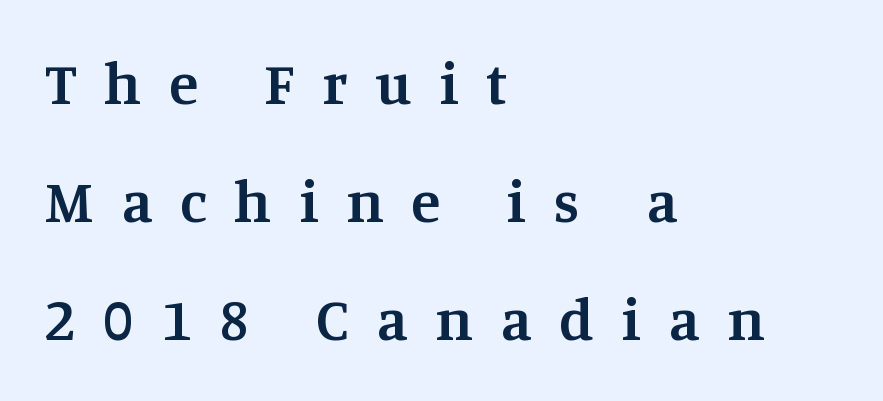
The image shows 60 px semibold serif type, upright; set left-aligned, loose line spacing (1.97x), unusually wide letter spacing (+0.46 em), not underlined; medium stroke contrast and a large x-height.
